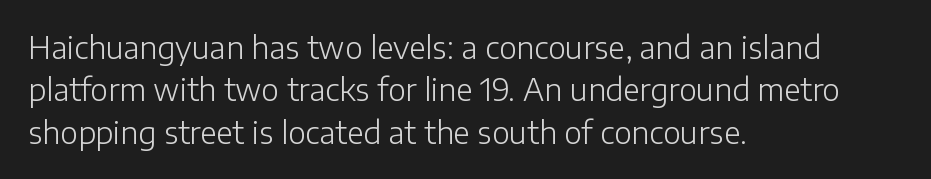
{"serif": "no", "italic": "no", "bold": "no", "weight": "light", "width": "normal", "stroke_contrast": "low", "x_height": "medium", "monospaced": "no", "underline": "no", "align": "left", "line_spacing": "normal", "line_spacing_ratio": 1.41, "letter_spacing": "normal", "letter_spacing_em": 0.0, "glyph_px": 30}
